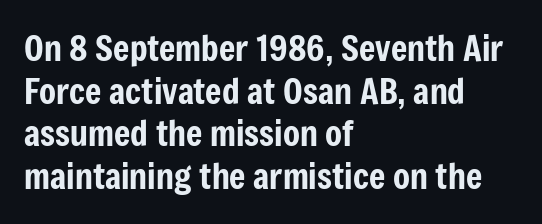
The string is rendered with underlining switched off. Here the designer chose a conventional face with non-uniform glyph widths. The face used here is a sans, in the tradition of grotesques and geometrics. Casual observation: everything's shoved over to the left.
